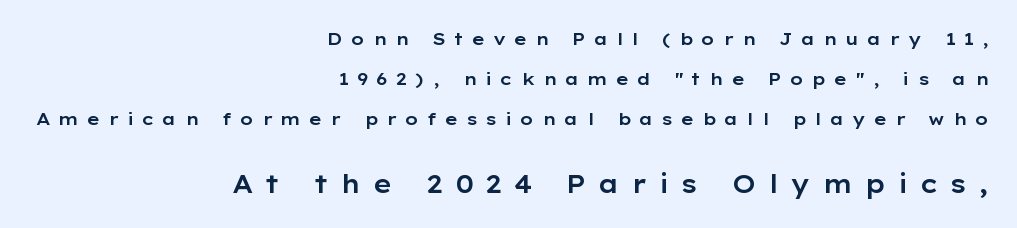
Upright lettering throughout. Is there much room between lines? Yes — plenty of vertical air separates them. Quick note: underline off. Short note: letters widely spaced. These lines are set flush right with a ragged left edge.
